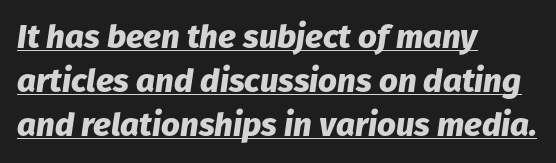
{"italic": "yes", "lean": "right", "slant_degrees": 8, "bold": "yes", "weight": "heavy", "width": "normal", "stroke_contrast": "low", "x_height": "medium", "monospaced": "no", "underline": "yes", "align": "left", "line_spacing": "normal", "line_spacing_ratio": 1.34, "letter_spacing": "normal", "letter_spacing_em": 0.0, "glyph_px": 33}
